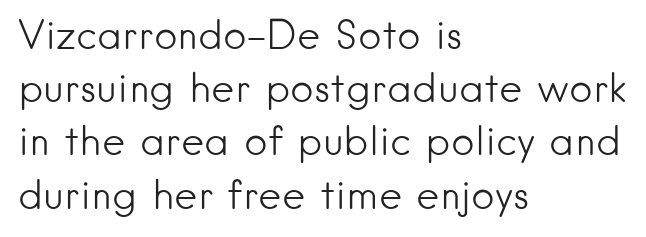
{"serif": "no", "italic": "no", "bold": "no", "weight": "light", "width": "normal", "stroke_contrast": "low", "x_height": "small", "monospaced": "no", "underline": "no", "align": "left", "line_spacing": "normal", "line_spacing_ratio": 1.33, "letter_spacing": "normal", "letter_spacing_em": 0.0, "glyph_px": 40}
